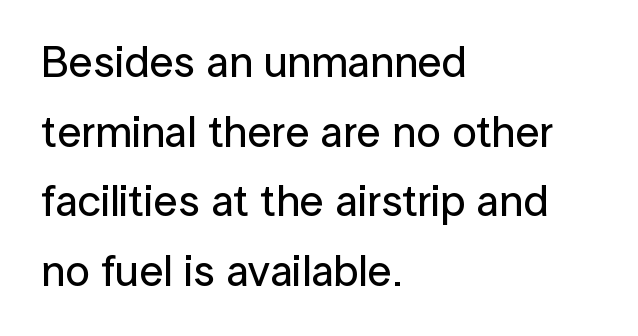
The image shows 44 px sans-serif type, upright; set left-aligned, normal line spacing (1.58x), normal letter spacing, not underlined; low stroke contrast and a medium x-height.
